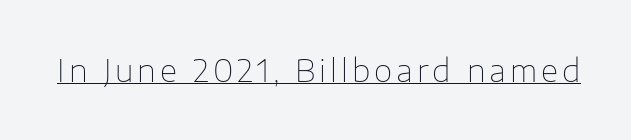
What decoration does the sample have? An underline. The face used here is proportionally spaced, like ordinary book or web type. Compared with a typical body face, this is equally light or lighter still. This rendering employs a face without finishing strokes, i.e., a sans-serif. The font's upright variant was chosen for this text.
